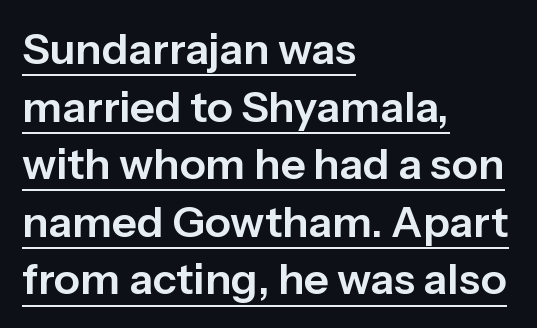
Q: Is the text italic (slanted)? A: No, it is upright.
Q: Is the typeface a serif or a sans-serif typeface? A: Sans-serif.
Q: Is the text underlined? A: Yes.
Q: How is the paragraph aligned? A: Left-aligned.
Q: Is the spacing between letters normal or unusually wide? A: Normal.
Q: Is the spacing between lines tight, normal or loose? A: Normal.
Q: Width (condensed, normal, or wide)? A: Normal.
Q: Stroke contrast? A: Low.
Q: x-height? A: Medium.
Q: Monospaced? A: No.
